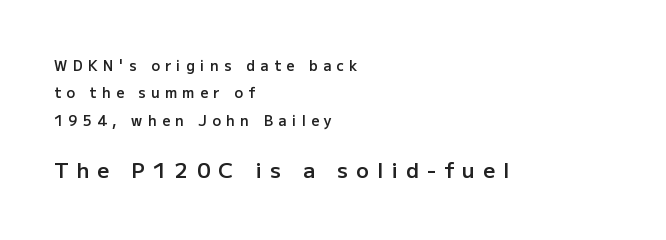
The image shows 21 px text type, upright; set left-aligned, loose line spacing (1.96x), unusually wide letter spacing (+0.39 em), not underlined; the second (bottom) block is 1.5x larger.
